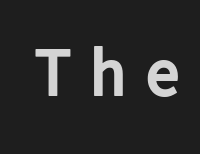
The image shows 68 px bold sans-serif type, upright; set unusually wide letter spacing (+0.28 em), not underlined; low stroke contrast and a medium x-height.
